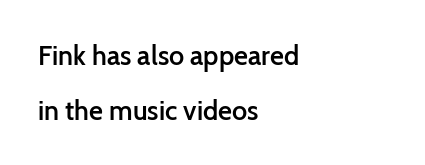
On the weight axis this lands at semibold, roughly 600. Nobody touched the tracking dial on this one. The passage shown is not underscored anywhere. It's the straight-up-and-down kind of type.
